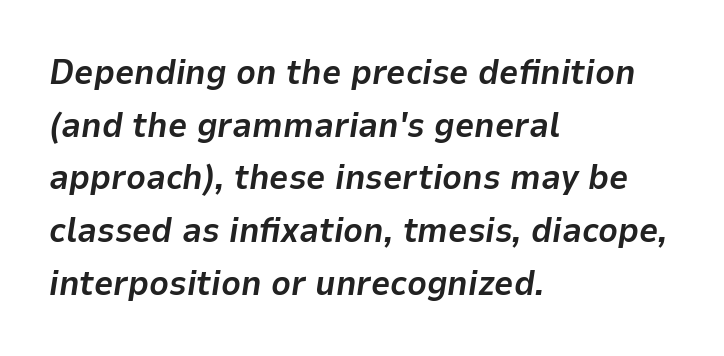
{"italic": "yes", "lean": "right", "slant_degrees": 9, "bold": "yes", "weight": "bold", "width": "normal", "stroke_contrast": "low", "x_height": "medium", "monospaced": "no", "underline": "no", "align": "left", "line_spacing": "normal", "line_spacing_ratio": 1.55, "letter_spacing": "normal", "letter_spacing_em": 0.0, "glyph_px": 34}
